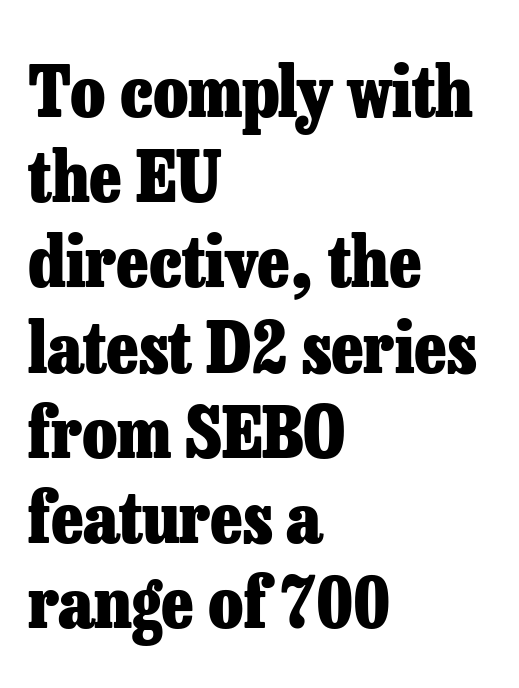
Q: Is the text bold? A: Yes.
Q: Is the text italic (slanted)? A: No, it is upright.
Q: Is the typeface a serif or a sans-serif typeface? A: Serif.
Q: Is the text underlined? A: No.
Q: How is the paragraph aligned? A: Left-aligned.
Q: Is the spacing between letters normal or unusually wide? A: Normal.
Q: Width (condensed, normal, or wide)? A: Normal.
Q: Stroke contrast? A: Low.
Q: x-height? A: Medium.
Q: Monospaced? A: No.
